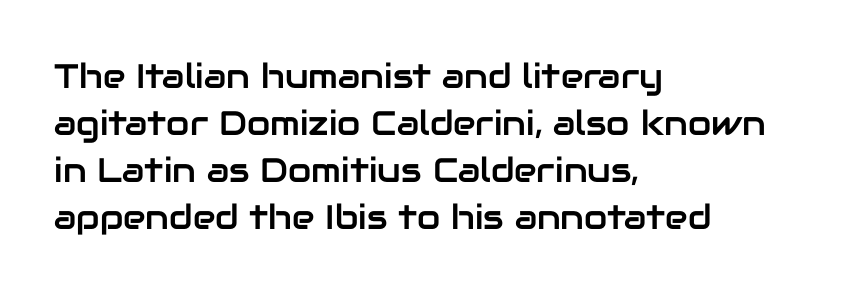
Q: Is the text italic (slanted)? A: No, it is upright.
Q: Is the typeface a serif or a sans-serif typeface? A: Sans-serif.
Q: Is the text underlined? A: No.
Q: How is the paragraph aligned? A: Left-aligned.
Q: Is the spacing between letters normal or unusually wide? A: Normal.
Q: Is the spacing between lines tight, normal or loose? A: Normal.
Q: Width (condensed, normal, or wide)? A: Normal.
Q: Stroke contrast? A: Low.
Q: x-height? A: Medium.
Q: Monospaced? A: No.
